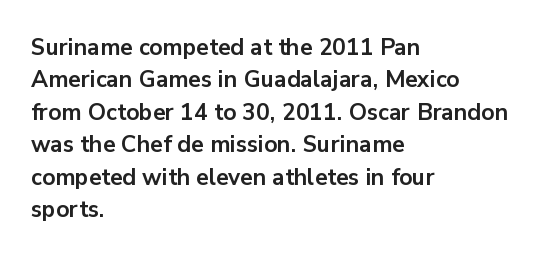
The space directly below the letters is spotless. A dark, heavy texture on the line: the type is bold. Every row of glyphs begins at an identical x-position on the left. Posture: vertical.
